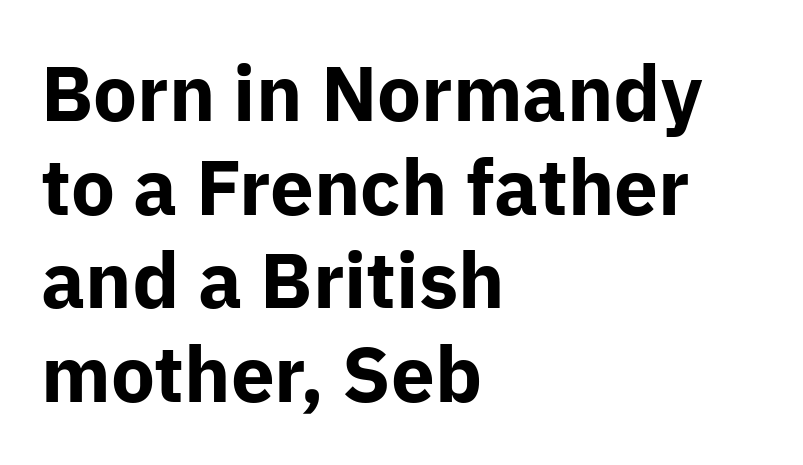
{"serif": "no", "italic": "no", "bold": "yes", "weight": "bold", "width": "normal", "stroke_contrast": "low", "x_height": "medium", "monospaced": "no", "underline": "no", "align": "left", "line_spacing_ratio": 1.2, "letter_spacing": "normal", "letter_spacing_em": 0.0, "glyph_px": 78}
